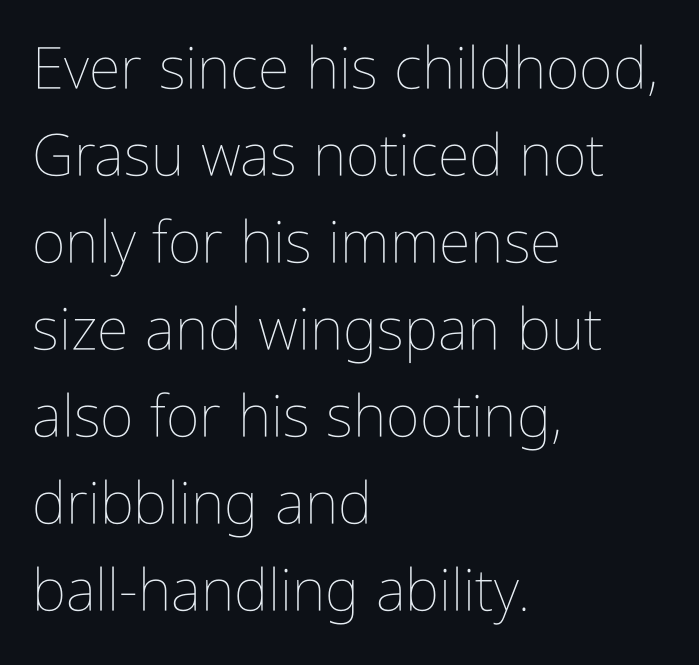
Horizontally, the lines are justified to the leading edge only. This rendering features lettering with no underline. Ascenders rise straight up at ninety degrees. A quiet, ordinary-to-light weight characterises the typeface. The passage shown is typed in a proportional face where columns would drift. Honestly, the row spacing looks completely unremarkable.
